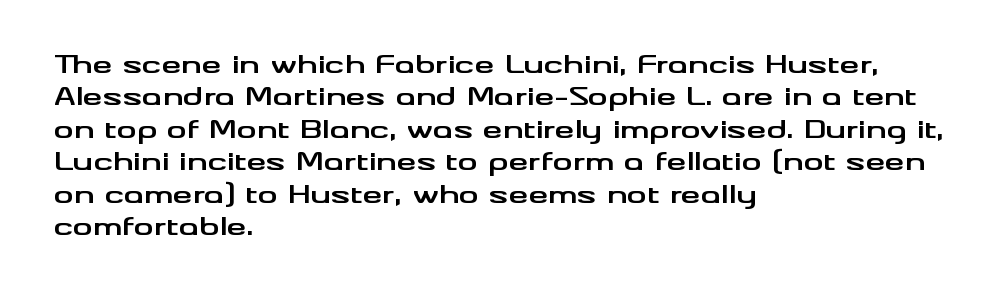
A typesetter would mark this as roman, not italic. The strokes are fattened all the way to bold. Beneath every word, the page is bare. The letters sit at their default tracking, neither squeezed nor spread. Notice how the passage keeps a crisp vertical edge on the left only. The lines sit at an ordinary, default distance from one another.
